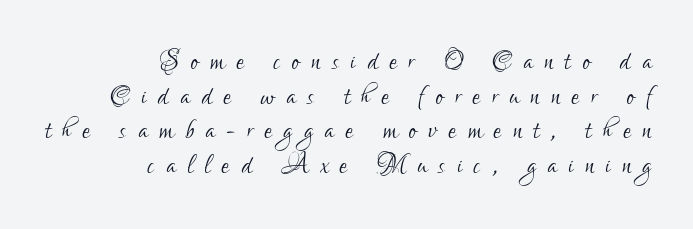
Q: Is the text bold? A: No.
Q: Is the text italic (slanted)? A: Yes.
Q: Is the typeface a serif or a sans-serif typeface? A: Sans-serif.
Q: Is the text underlined? A: No.
Q: How is the paragraph aligned? A: Right-aligned.
Q: Is the spacing between letters normal or unusually wide? A: Unusually wide.
Q: Is the spacing between lines tight, normal or loose? A: Tight.
Q: Width (condensed, normal, or wide)? A: Condensed.
Q: Stroke contrast? A: Low.
Q: x-height? A: Small.
Q: Monospaced? A: No.
